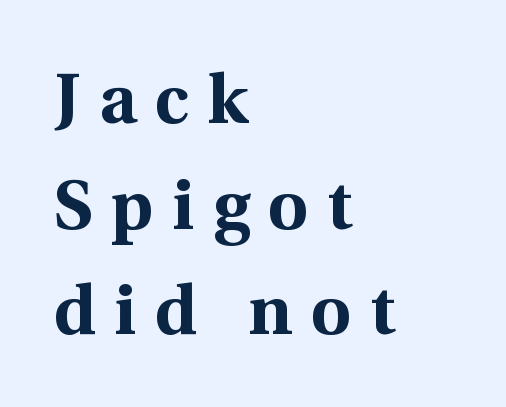
Q: Is the text bold? A: Yes.
Q: Is the text italic (slanted)? A: No, it is upright.
Q: Is the typeface a serif or a sans-serif typeface? A: Serif.
Q: Is the text underlined? A: No.
Q: How is the paragraph aligned? A: Left-aligned.
Q: Is the spacing between letters normal or unusually wide? A: Unusually wide.
Q: Is the spacing between lines tight, normal or loose? A: Normal.
Q: Width (condensed, normal, or wide)? A: Normal.
Q: x-height? A: Medium.
Q: Monospaced? A: No.
